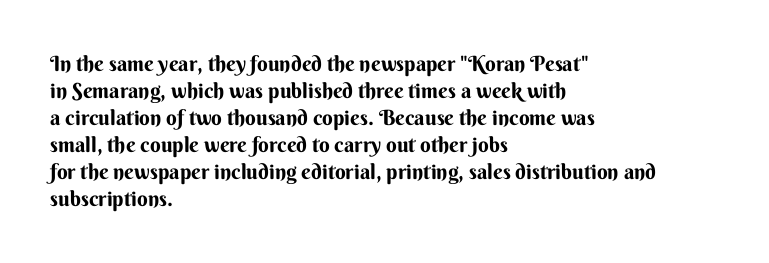
Q: Is the text bold? A: Yes.
Q: Is the text italic (slanted)? A: No, it is upright.
Q: Is the text underlined? A: No.
Q: How is the paragraph aligned? A: Left-aligned.
Q: Is the spacing between letters normal or unusually wide? A: Normal.
Q: Is the spacing between lines tight, normal or loose? A: Normal.
